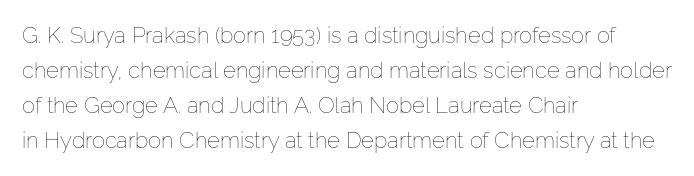
The image shows 22 px text type, upright; set left-aligned, normal line spacing (1.59x), normal letter spacing, not underlined.
